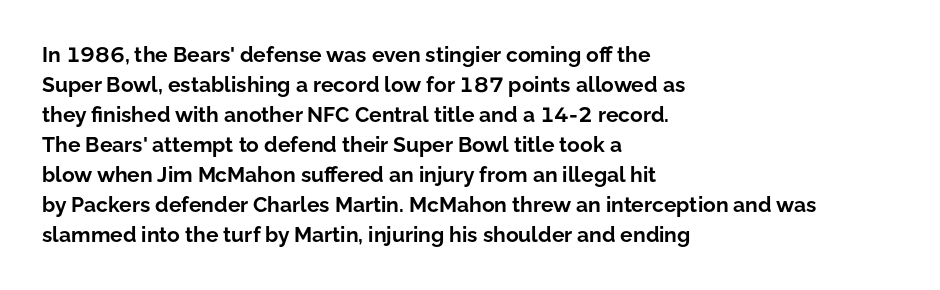
{"italic": "no", "bold": "yes", "underline": "no", "align": "left", "line_spacing": "normal", "line_spacing_ratio": 1.43, "letter_spacing": "normal", "letter_spacing_em": 0.0, "glyph_px": 21}
